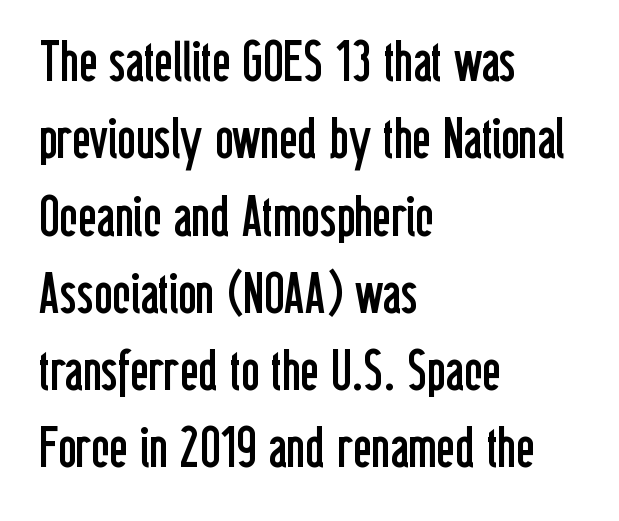
{"serif": "no", "italic": "no", "bold": "no", "weight": "regular", "width": "condensed", "stroke_contrast": "low", "x_height": "medium", "monospaced": "no", "underline": "no", "align": "left", "line_spacing": "normal", "line_spacing_ratio": 1.38, "letter_spacing": "normal", "letter_spacing_em": 0.0, "glyph_px": 56}
